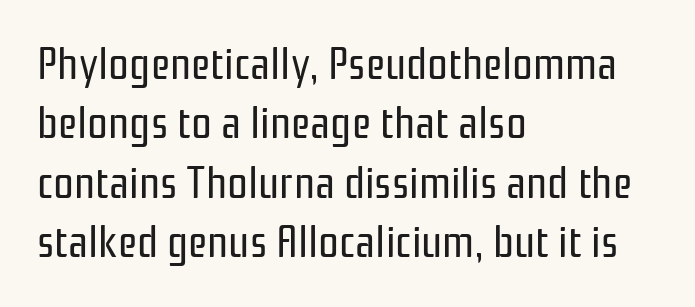
The image shows 46 px regular-weight, condensed sans-serif type, upright; set left-aligned, normal line spacing (1.29x), normal letter spacing, not underlined; low stroke contrast and a medium x-height.
